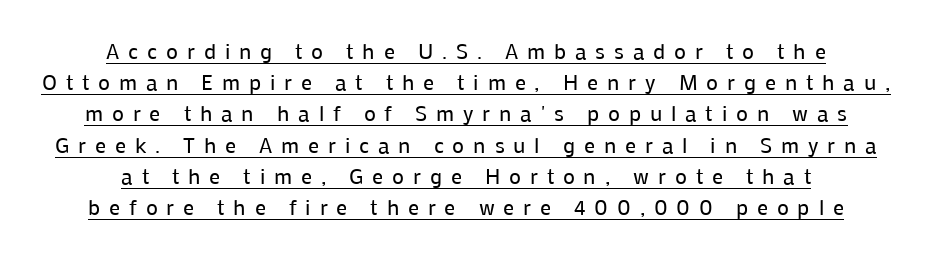
A continuous stroke trails under the words, as in a hyperlink. The tracking jumps out immediately: characters are airy and widely separated. Is this a heavy cut? Hardly; it is regular or lighter. This rendering uses center alignment, leaving both contours irregular but symmetric.
